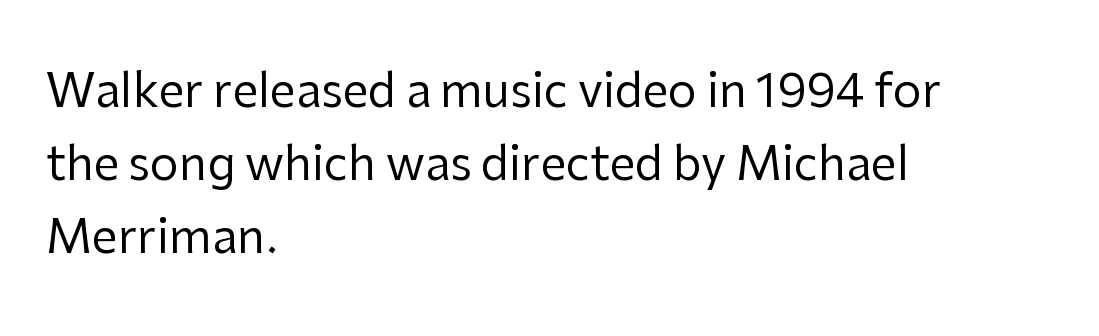
The paragraph has a hard left edge and a soft right edge. Summary of weight: not heavy and not bold. Is this a fixed-width face? No — the glyphs have proportional, varying widths. A roman cut, with each character standing at attention. Regular leading. Honestly, the letter spacing is just normal — you wouldn't notice it.
